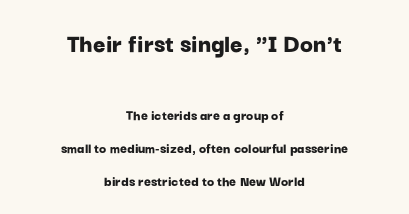
Students, observe: this is what heavily led, spacious text looks like. Quick note: not italic, upright. In CSS terms this would be text-align: center. Thick stems and heavy bowls — unmistakably bold. Glance below the letters and you will spot only blank space.
